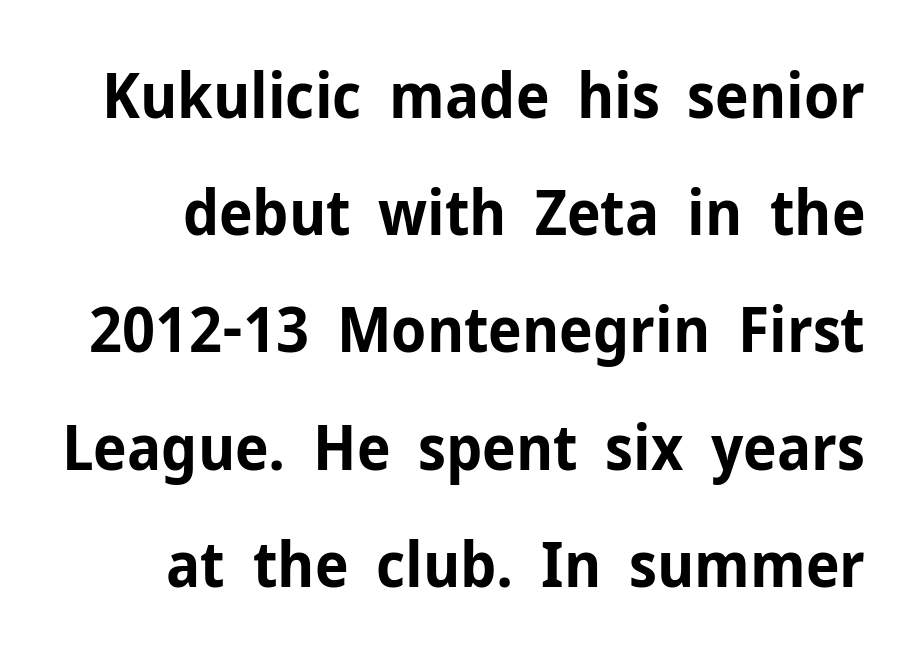
Q: Is the text bold? A: Yes.
Q: Is the text italic (slanted)? A: No, it is upright.
Q: Is the typeface a serif or a sans-serif typeface? A: Sans-serif.
Q: Is the text underlined? A: No.
Q: Is the spacing between letters normal or unusually wide? A: Normal.
Q: Width (condensed, normal, or wide)? A: Normal.
Q: Stroke contrast? A: Low.
Q: x-height? A: Medium.
Q: Monospaced? A: No.
